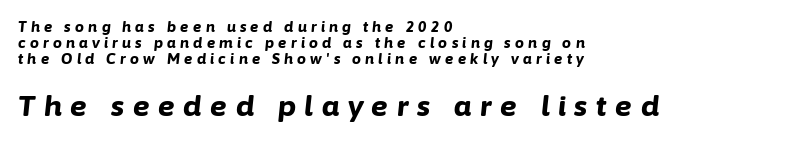
The image shows 28 px bold type, italic (leaning right); set left-aligned, line spacing 1.16x, unusually wide letter spacing (+0.31 em), not underlined; the second (bottom) block is 2.0x larger; low stroke contrast and a medium x-height.
